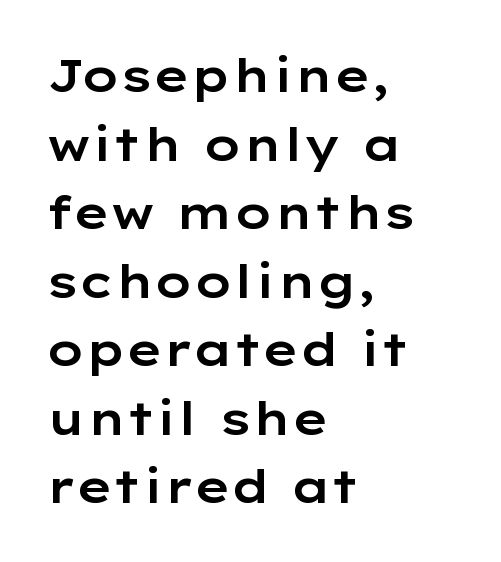
Q: Is the text italic (slanted)? A: No, it is upright.
Q: Is the typeface a serif or a sans-serif typeface? A: Sans-serif.
Q: Is the text underlined? A: No.
Q: How is the paragraph aligned? A: Left-aligned.
Q: Is the spacing between letters normal or unusually wide? A: Normal.
Q: Is the spacing between lines tight, normal or loose? A: Normal.
Q: Width (condensed, normal, or wide)? A: Wide.
Q: Stroke contrast? A: Low.
Q: x-height? A: Medium.
Q: Monospaced? A: No.
